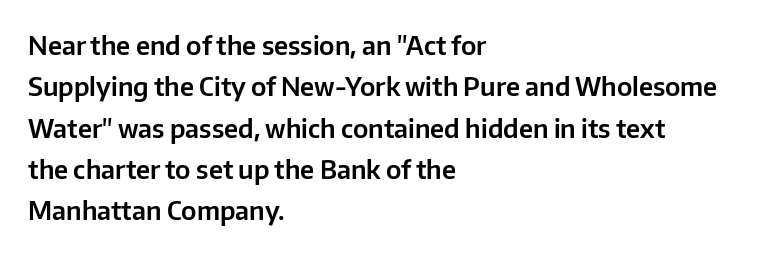
Honestly, there is no underline to notice here at all. Nothing unusual about the tracking: characters are spaced as the font intends. These lines stack with their left ends in a neat column. Posture: vertical. Normally led — the rows are evenly, conventionally spaced.
